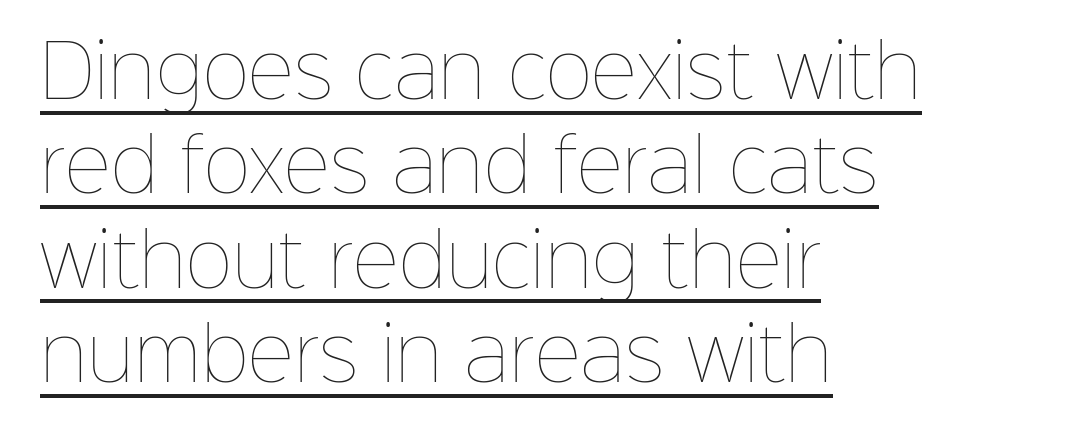
The image shows 72 px thin type, upright; set left-aligned, normal line spacing (1.31x), normal letter spacing, underlined; low stroke contrast and a medium x-height.
